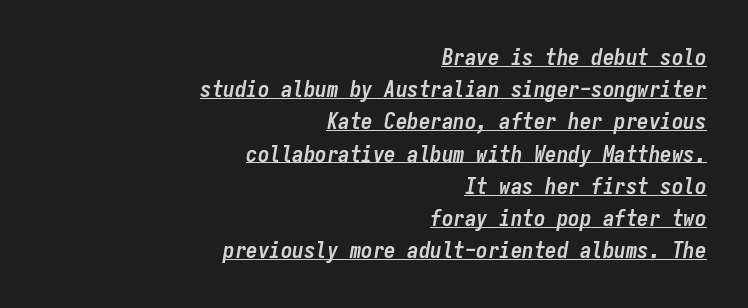
The image shows 23 px bold type, italic (leaning right); set right-aligned, normal line spacing (1.4x), normal letter spacing, underlined.
